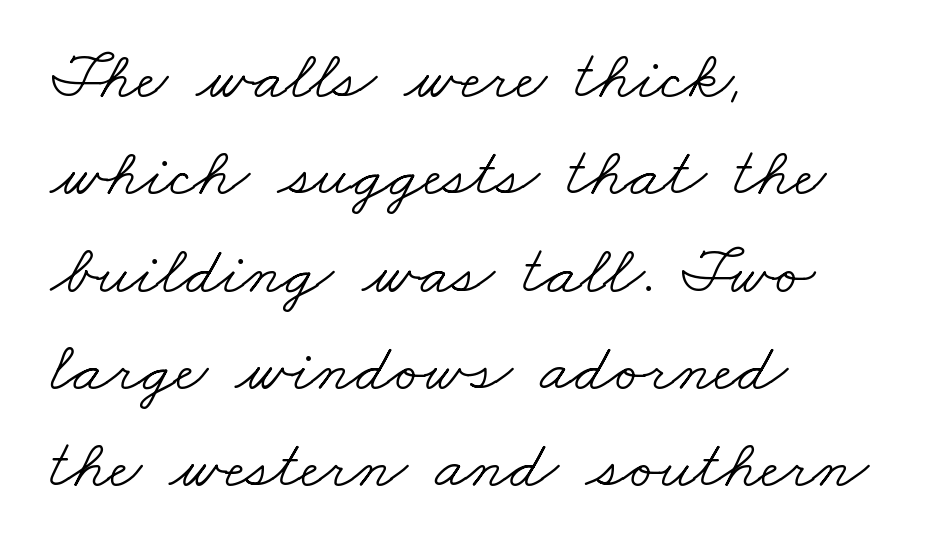
The image shows 69 px light, wide serif type; set left-aligned, normal line spacing (1.41x), normal letter spacing, not underlined; low stroke contrast and a small x-height.
